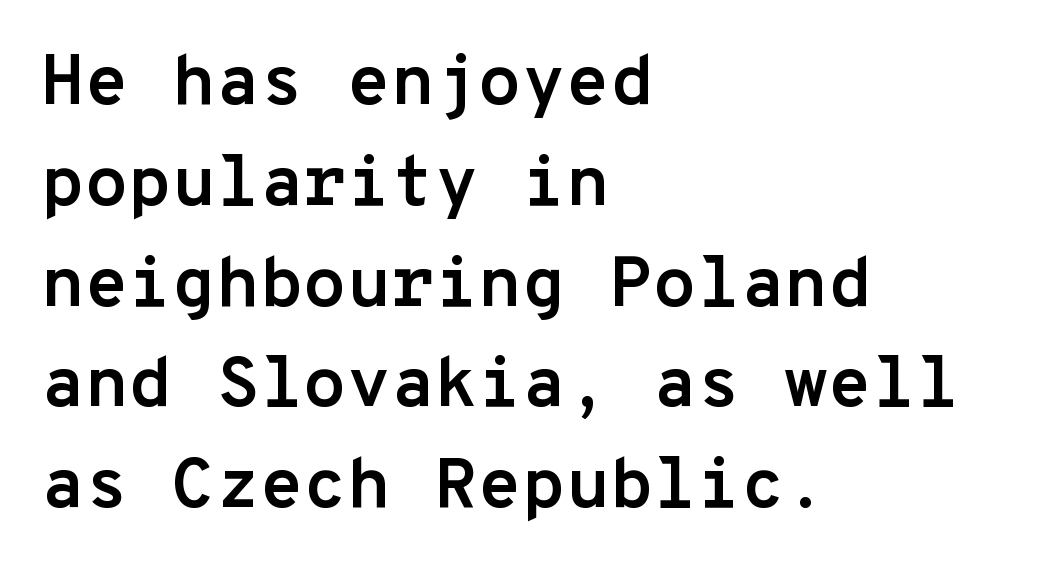
Q: Is the text bold? A: Yes.
Q: Is the text italic (slanted)? A: No, it is upright.
Q: Is the typeface a serif or a sans-serif typeface? A: Sans-serif.
Q: Is the text underlined? A: No.
Q: How is the paragraph aligned? A: Left-aligned.
Q: Is the spacing between letters normal or unusually wide? A: Normal.
Q: Is the spacing between lines tight, normal or loose? A: Normal.
Q: Width (condensed, normal, or wide)? A: Normal.
Q: Stroke contrast? A: Low.
Q: x-height? A: Medium.
Q: Monospaced? A: Yes.
